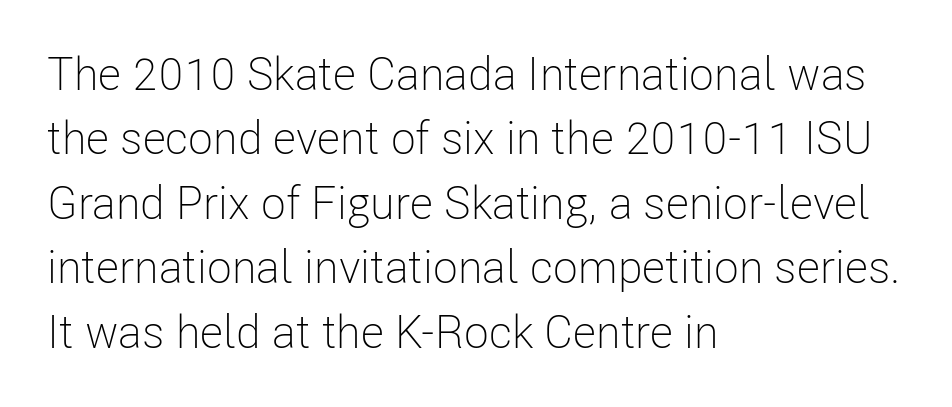
Q: Is the text bold? A: No.
Q: Is the text italic (slanted)? A: No, it is upright.
Q: Is the typeface a serif or a sans-serif typeface? A: Sans-serif.
Q: Is the text underlined? A: No.
Q: How is the paragraph aligned? A: Left-aligned.
Q: Is the spacing between letters normal or unusually wide? A: Normal.
Q: Is the spacing between lines tight, normal or loose? A: Normal.
Q: Width (condensed, normal, or wide)? A: Condensed.
Q: Stroke contrast? A: Low.
Q: x-height? A: Medium.
Q: Monospaced? A: No.
